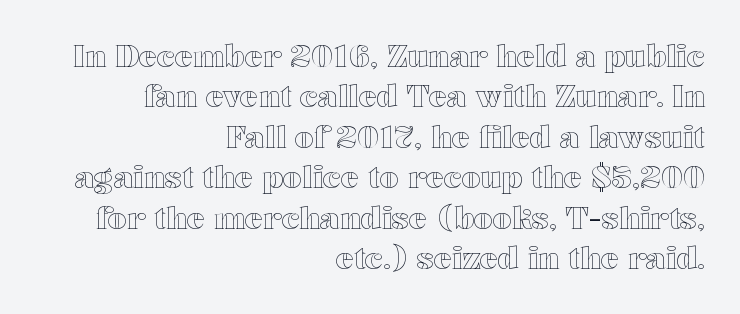
Which margin do the lines hug? The right one — the left edge is uneven. Regarding leading, the lines here are spaced in the standard way. Nobody drew a line under any word here. The passage shown is typed in a proportional face where columns would drift. Letter spacing: default. Style check: upright.
